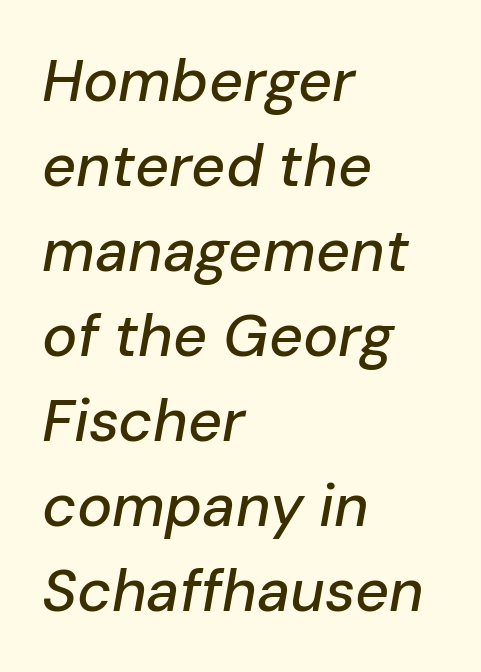
Leading: standard. Slanted lettering throughout. The foot of each line stays bare and open. The setting favours the left margin, as ordinary paragraphs usually do. The horizontal fit of the characters is conventional and even.
